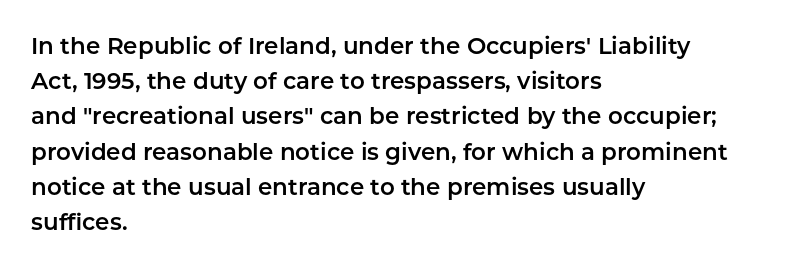
The image shows 23 px text type, upright; set left-aligned, normal line spacing (1.53x), normal letter spacing, not underlined.
